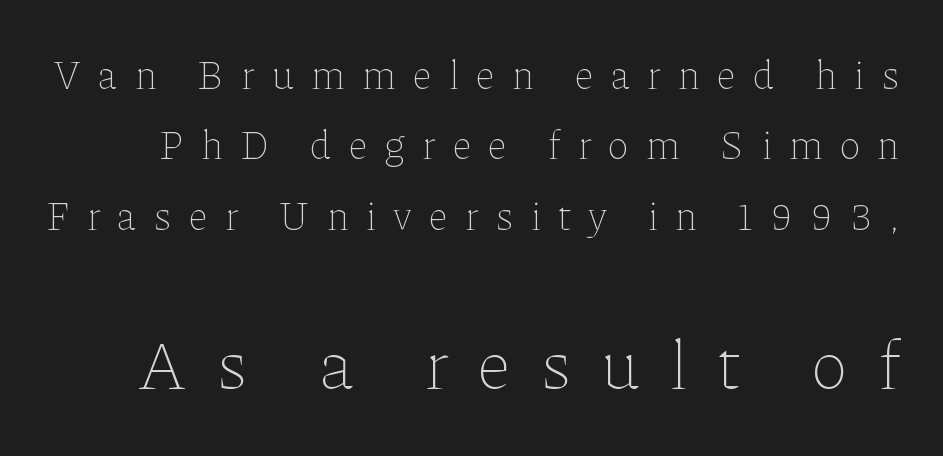
Heaviness? Minimal to ordinary, like unemphasized prose. The following chunk of copy outweighs the initial chunk in type size. Is this a fixed-width face? No — the glyphs have proportional, varying widths. The baseline area is clear. Substantial extra tracking has been applied to these lines.
